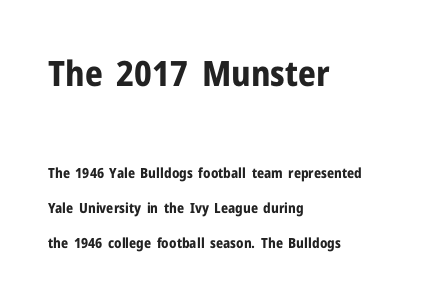
The image shows 35 px bold sans-serif type, upright; set left-aligned, loose line spacing (2.49x), normal letter spacing, not underlined; the first (top) block is 2.5x larger; low stroke contrast and a medium x-height.
